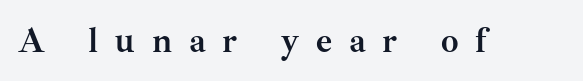
{"serif": "yes", "italic": "no", "bold": "yes", "weight": "semibold", "width": "normal", "stroke_contrast": "medium", "x_height": "small", "monospaced": "no", "underline": "no", "letter_spacing": "wide", "letter_spacing_em": 0.48, "glyph_px": 35}
